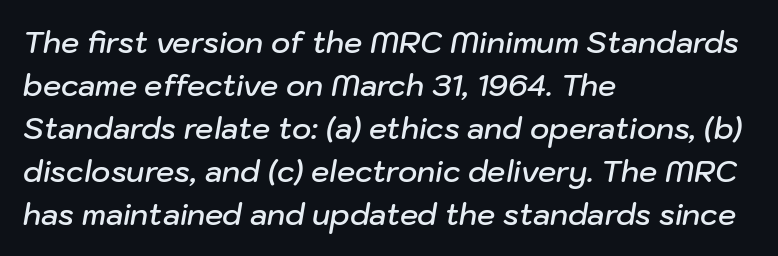
{"italic": "yes", "lean": "right", "slant_degrees": 10, "bold": "semi", "weight": "semibold", "width": "normal", "stroke_contrast": "low", "x_height": "medium", "monospaced": "no", "underline": "no", "align": "left", "line_spacing": "normal", "line_spacing_ratio": 1.48, "letter_spacing": "normal", "letter_spacing_em": 0.0, "glyph_px": 29}
